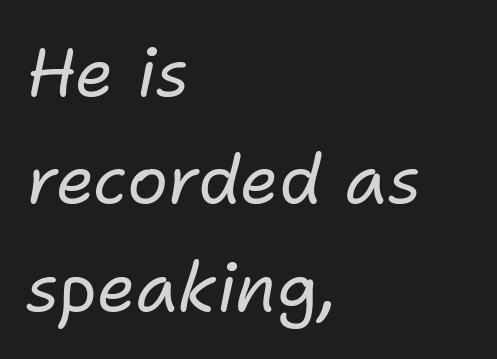
{"italic": "yes", "lean": "right", "slant_degrees": 11, "bold": "no", "weight": "regular", "width": "normal", "stroke_contrast": "low", "x_height": "medium", "monospaced": "no", "underline": "no", "align": "left", "line_spacing": "normal", "line_spacing_ratio": 1.58, "letter_spacing": "normal", "letter_spacing_em": 0.0, "glyph_px": 68}
